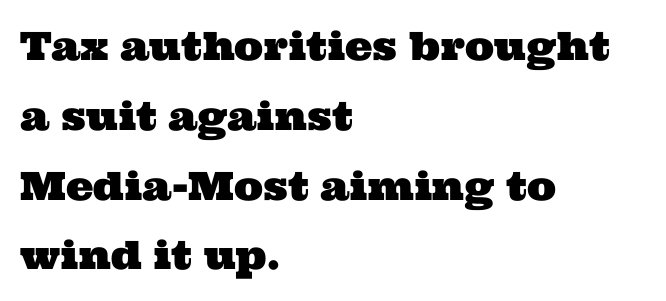
Q: Is the typeface a serif or a sans-serif typeface? A: Serif.
Q: Is the text underlined? A: No.
Q: How is the paragraph aligned? A: Left-aligned.
Q: Is the spacing between letters normal or unusually wide? A: Normal.
Q: Width (condensed, normal, or wide)? A: Wide.
Q: Stroke contrast? A: Medium.
Q: x-height? A: Medium.
Q: Monospaced? A: No.
